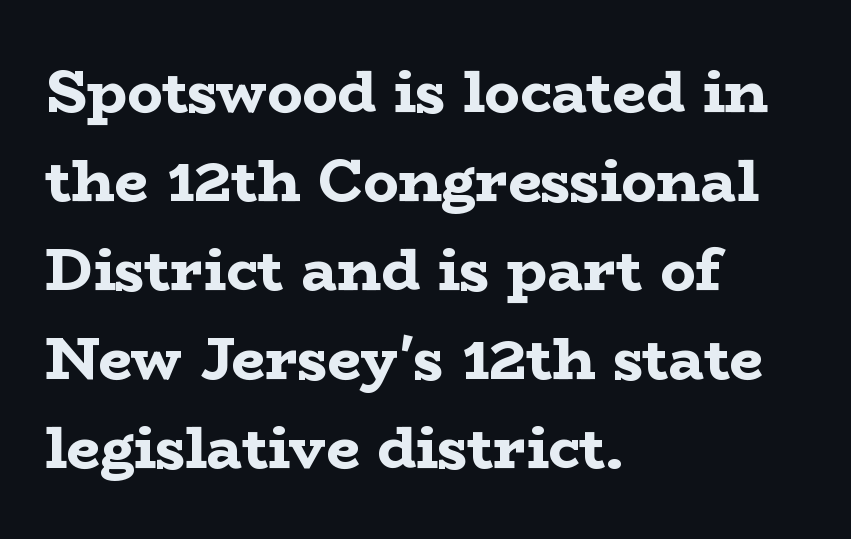
The image shows 59 px bold, wide serif type, upright; set left-aligned, normal line spacing (1.51x), normal letter spacing, not underlined; low stroke contrast and a medium x-height.
